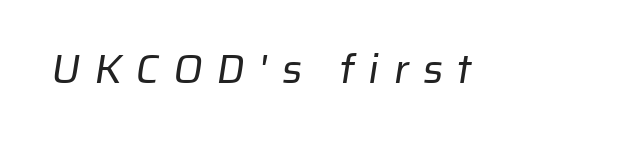
The image shows 41 px regular-weight sans-serif type; set unusually wide letter spacing (+0.34 em), not underlined; low stroke contrast and a medium x-height.
